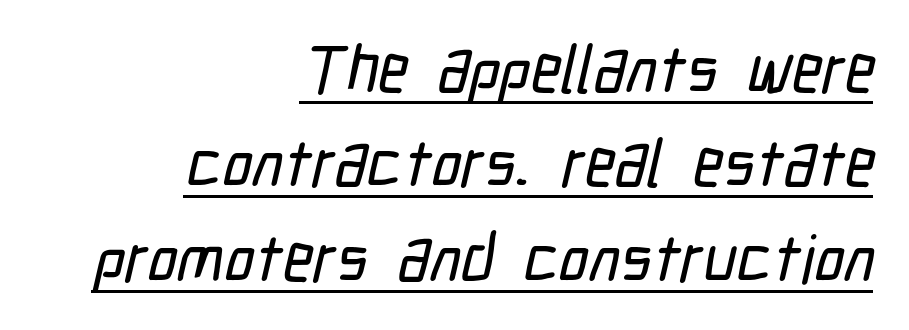
Unlike a traditional serif, this face leaves its strokes unadorned. These lines sit exactly where default settings would place them. The passage shown is typed in a proportional face where columns would drift. A baseline rule has been typeset under these characters. Alignment: flush right.
